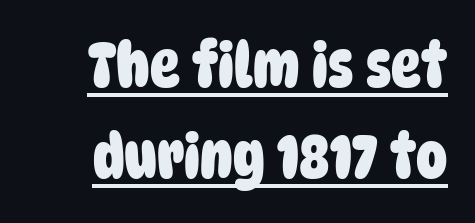
Q: Is the text bold? A: Yes.
Q: Is the typeface a serif or a sans-serif typeface? A: Sans-serif.
Q: Is the text underlined? A: Yes.
Q: Is the spacing between letters normal or unusually wide? A: Normal.
Q: Is the spacing between lines tight, normal or loose? A: Normal.
Q: Width (condensed, normal, or wide)? A: Condensed.
Q: Stroke contrast? A: Low.
Q: x-height? A: Large.
Q: Monospaced? A: No.
